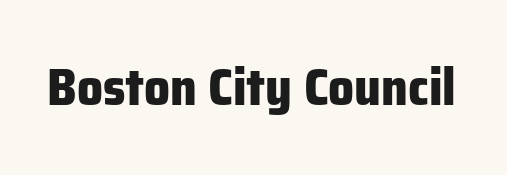
Q: Is the text bold? A: Yes.
Q: Is the text italic (slanted)? A: No, it is upright.
Q: Is the typeface a serif or a sans-serif typeface? A: Sans-serif.
Q: Is the text underlined? A: No.
Q: Is the spacing between letters normal or unusually wide? A: Normal.
Q: Width (condensed, normal, or wide)? A: Normal.
Q: Stroke contrast? A: Low.
Q: x-height? A: Medium.
Q: Monospaced? A: No.
